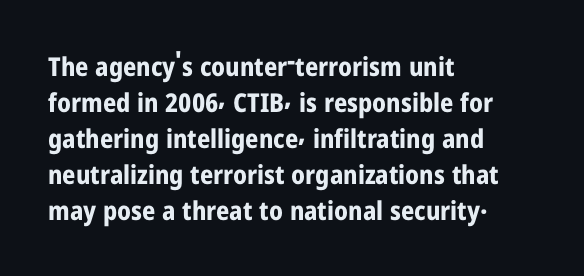
Q: Is the text bold? A: Yes.
Q: Is the text italic (slanted)? A: No, it is upright.
Q: Is the text underlined? A: No.
Q: How is the paragraph aligned? A: Left-aligned.
Q: Is the spacing between letters normal or unusually wide? A: Normal.
Q: Is the spacing between lines tight, normal or loose? A: Normal.
